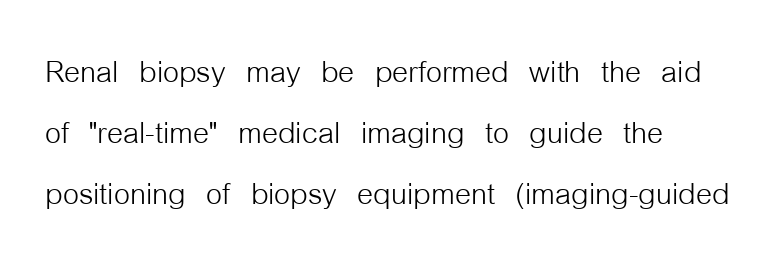
{"serif": "no", "italic": "no", "bold": "no", "weight": "light", "width": "condensed", "stroke_contrast": "low", "x_height": "medium", "monospaced": "no", "underline": "no", "align": "left", "line_spacing": "normal", "line_spacing_ratio": 1.49, "letter_spacing": "normal", "letter_spacing_em": 0.0, "glyph_px": 41}
